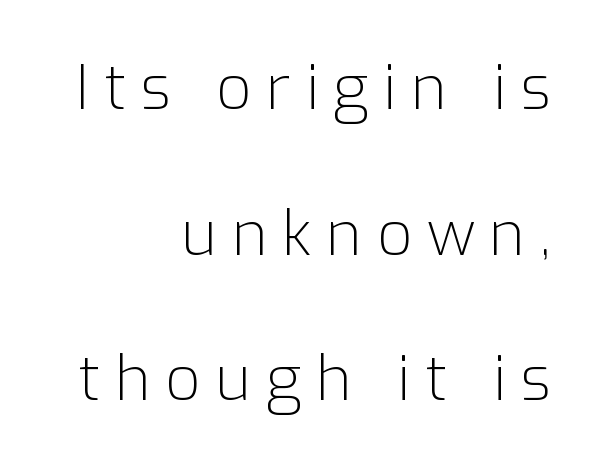
Q: Is the text bold? A: No.
Q: Is the text italic (slanted)? A: No, it is upright.
Q: Is the typeface a serif or a sans-serif typeface? A: Sans-serif.
Q: Is the text underlined? A: No.
Q: How is the paragraph aligned? A: Right-aligned.
Q: Is the spacing between letters normal or unusually wide? A: Unusually wide.
Q: Is the spacing between lines tight, normal or loose? A: Loose.
Q: Width (condensed, normal, or wide)? A: Normal.
Q: Stroke contrast? A: Low.
Q: x-height? A: Medium.
Q: Monospaced? A: No.
